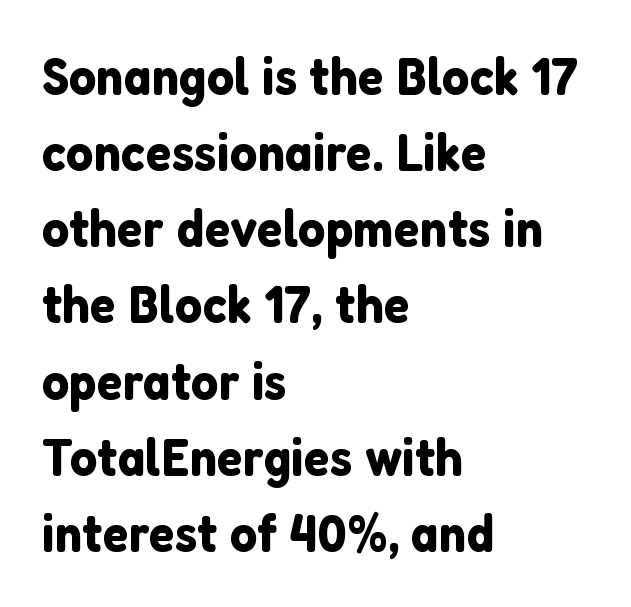
The image shows 54 px sans-serif type, upright; set left-aligned, normal line spacing (1.41x), normal letter spacing, not underlined; low stroke contrast and a medium x-height.
